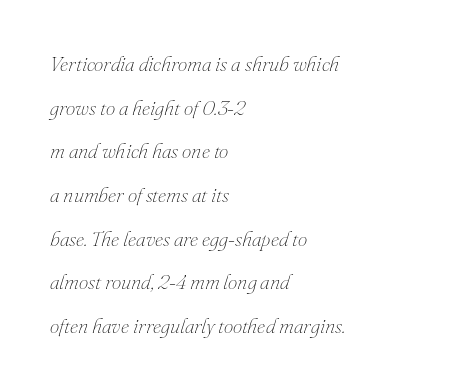
{"italic": "yes", "lean": "right", "slant_degrees": 16, "bold": "no", "underline": "no", "align": "left", "line_spacing": "loose", "line_spacing_ratio": 2.08, "letter_spacing": "normal", "letter_spacing_em": 0.0, "glyph_px": 21}
